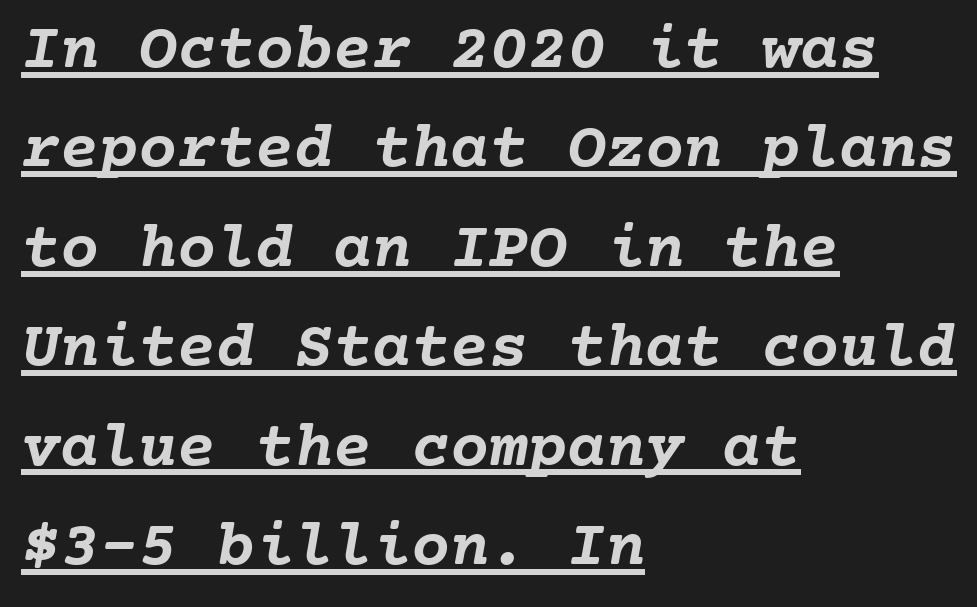
{"bold": "yes", "weight": "semibold", "width": "normal", "stroke_contrast": "low", "x_height": "medium", "monospaced": "yes", "underline": "yes", "align": "left", "line_spacing": "normal", "line_spacing_ratio": 1.53, "letter_spacing": "normal", "letter_spacing_em": 0.0, "glyph_px": 65}
